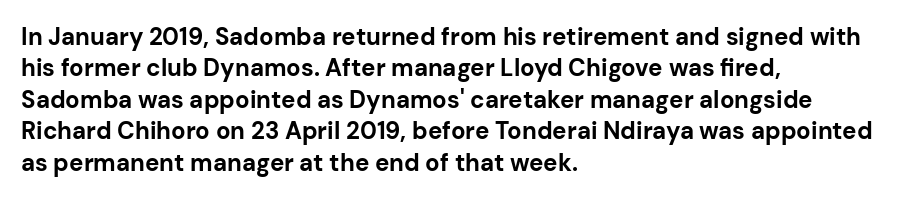
Caption: standard tracking, unaltered. In CSS terms this would be text-align: left. Unlike italic type, these characters show no tilt at all. A dark, heavy texture on the line: the type is bold.
